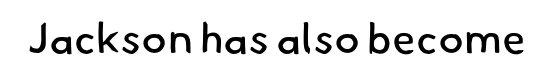
The image shows 43 px regular-weight sans-serif type; set normal letter spacing, not underlined; low stroke contrast and a small x-height.
